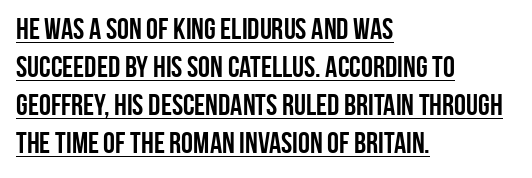
{"serif": "no", "italic": "no", "bold": "yes", "weight": "semibold", "width": "condensed", "stroke_contrast": "low", "x_height": "large", "monospaced": "no", "underline": "yes", "align": "left", "line_spacing": "normal", "line_spacing_ratio": 1.27, "letter_spacing": "normal", "letter_spacing_em": 0.0, "glyph_px": 30}
